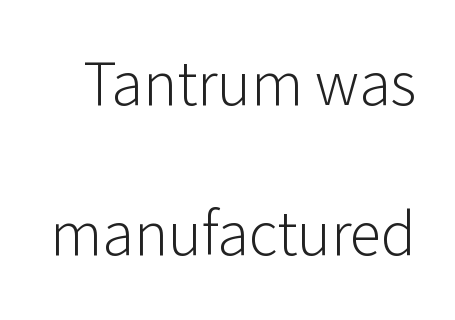
Ascenders rise straight up at ninety degrees. Baseline-to-baseline distance is far greater than the letter height. The letters sit at their default tracking, neither squeezed nor spread. Classification — sans serif.
